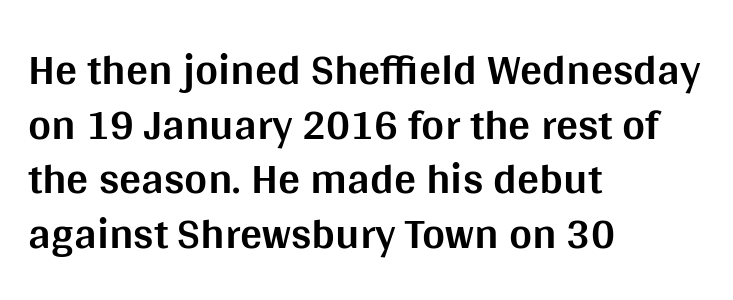
Alignment: flush left. What kind of face is this? One without serifs — a sans. Heft: maximum for text — a bold. This sample uses an upright cut, with every glyph sitting square on the baseline.
